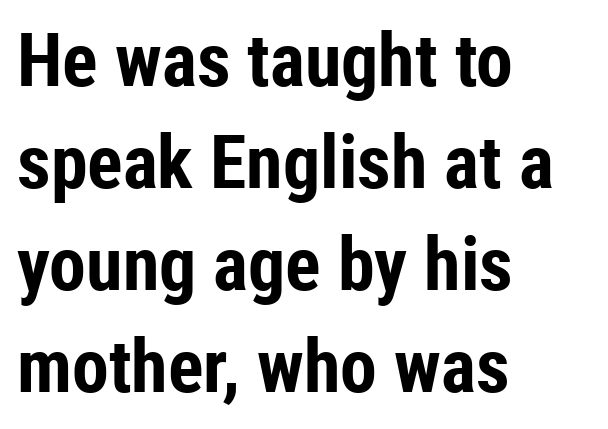
{"serif": "no", "italic": "no", "bold": "yes", "weight": "bold", "width": "condensed", "stroke_contrast": "low", "x_height": "medium", "monospaced": "no", "underline": "no", "align": "left", "line_spacing": "normal", "line_spacing_ratio": 1.38, "letter_spacing": "normal", "letter_spacing_em": 0.0, "glyph_px": 74}
